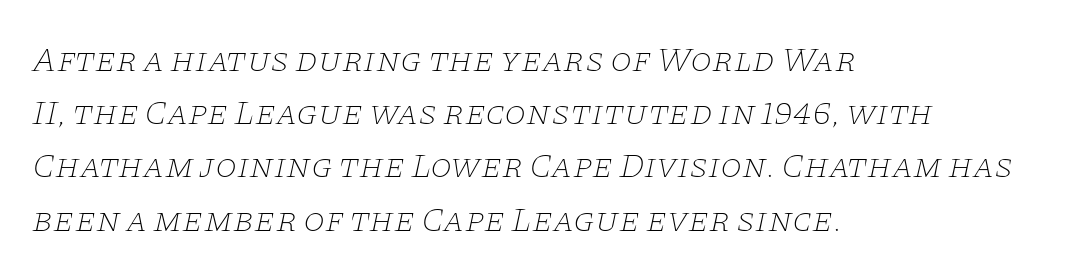
Regarding serifs, this sample has them. Weight: in the light-to-regular range. The string is rendered with underlining switched off. Each new line begins a customary step beneath the previous one. Typeset ragged right — the left edge is the straight one. This rendering leaves character spacing at its baseline value.
